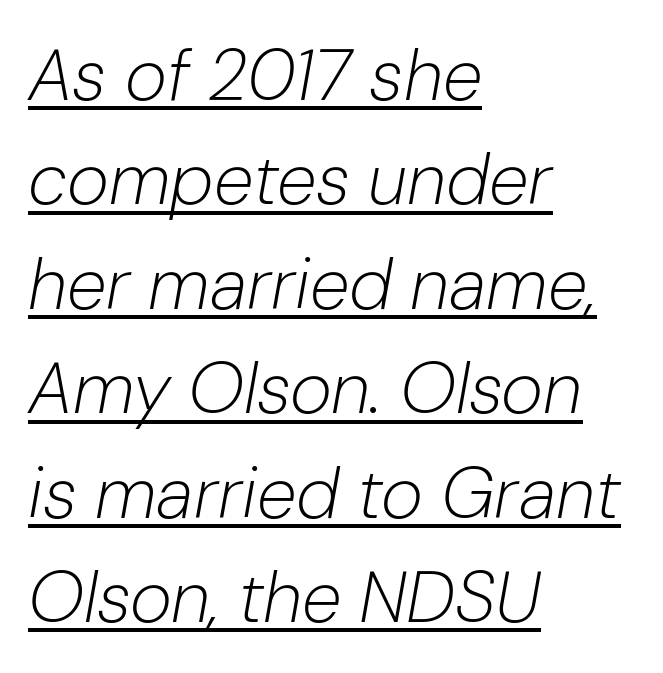
The image shows 72 px light type, italic (leaning right); set left-aligned, normal line spacing (1.45x), normal letter spacing, underlined; low stroke contrast and a medium x-height.
